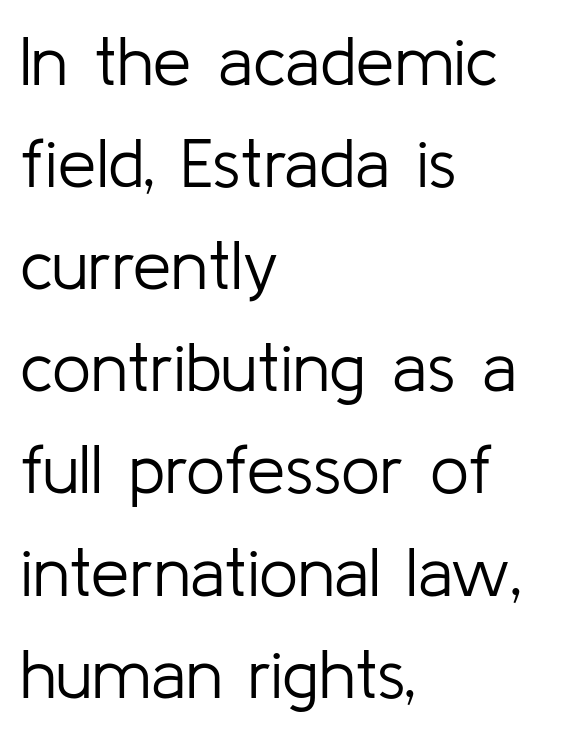
In terms of letterspacing, this is plain default setting. Whoever set this chose a conventional vertical rhythm. The lettering holds an erect, upright posture throughout. Note: no serifs on the glyphs. The letters advance in unequal steps, a hallmark of proportional type. Words float on clear page, feet unadorned.
